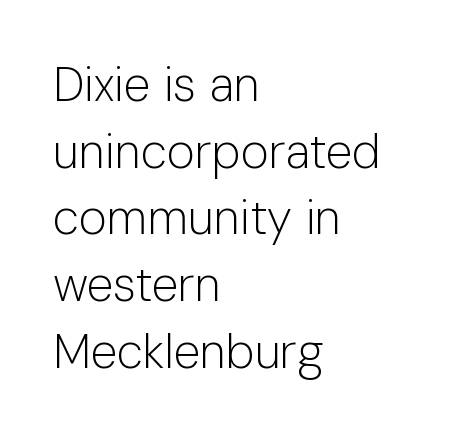
Examine the stroke ends and you'll find no serifs. Notice how the stems are strictly vertical — no italics here. The zone under the glyphs is completely vacant. The strokes are not fattened; the text isn't bold. The rendering anchors every line to the left-hand side.
